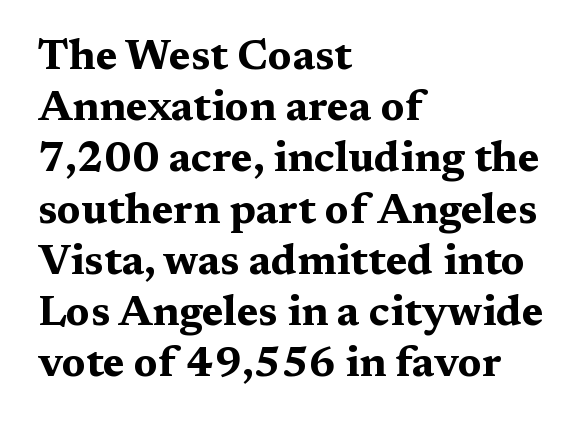
A typesetter would call this proportional, since set widths differ per character. Descender tails drop into unmarked territory. This rendering leaves character spacing at its baseline value. Left-aligned paragraph, ragged on the right. Nope, not italic — everything's standing straight. Each letter's strokes conclude with small projecting serifs.
